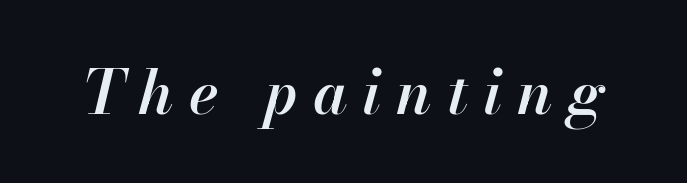
The image shows 62 px semibold type, italic (leaning right); set unusually wide letter spacing (+0.24 em), not underlined; high stroke contrast and a small x-height.
